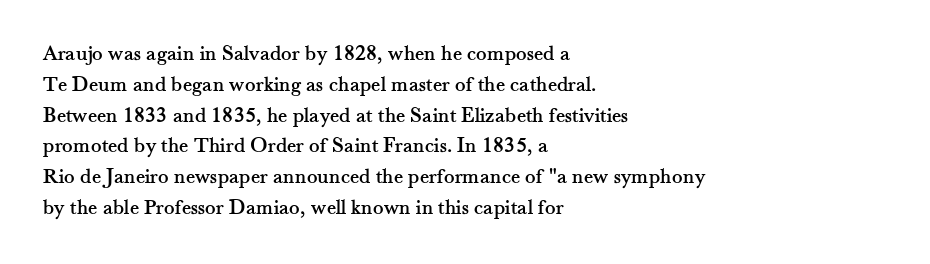
The image shows 22 px text type, upright; set left-aligned, normal line spacing (1.4x), normal letter spacing, not underlined.
